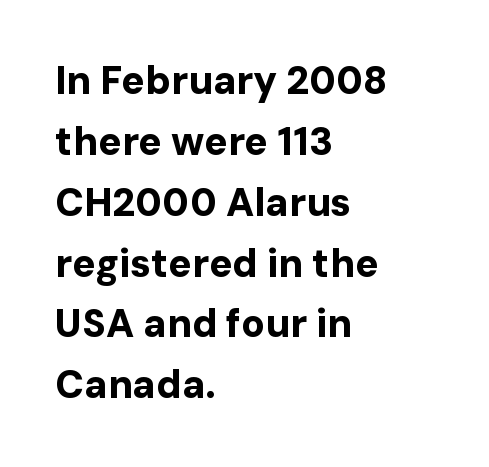
The rendering uses a bold face; every stroke is thick and dark. Proportional: the letters do not fall into vertical columns. The leading is moderate, giving the passage an even texture. No extra tracking has been applied to these lines. Stroke terminals: plain, sans-serif. A bare baseline throughout the passage.
